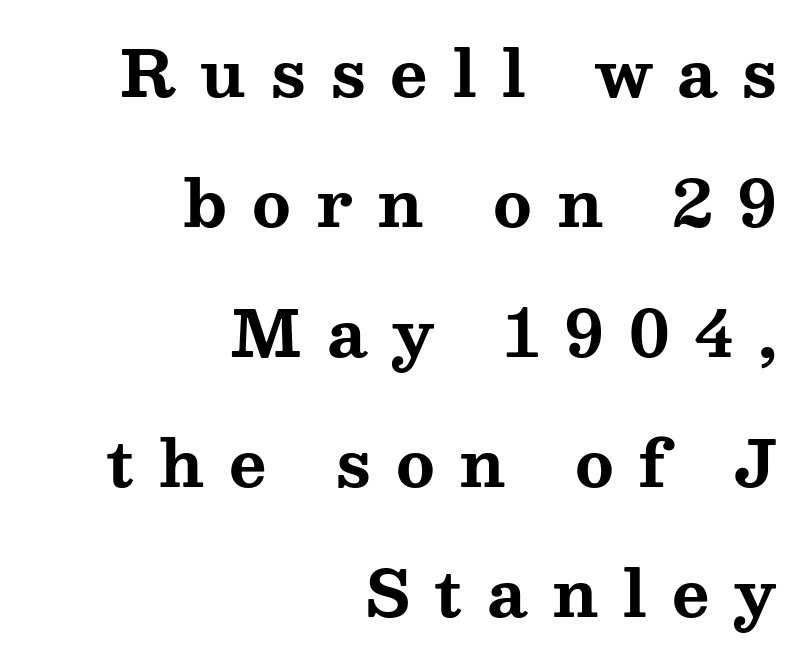
{"serif": "yes", "italic": "no", "bold": "yes", "weight": "bold", "width": "wide", "stroke_contrast": "medium", "x_height": "medium", "monospaced": "no", "underline": "no", "align": "right", "line_spacing": "loose", "line_spacing_ratio": 2.03, "letter_spacing": "wide", "letter_spacing_em": 0.39, "glyph_px": 64}
